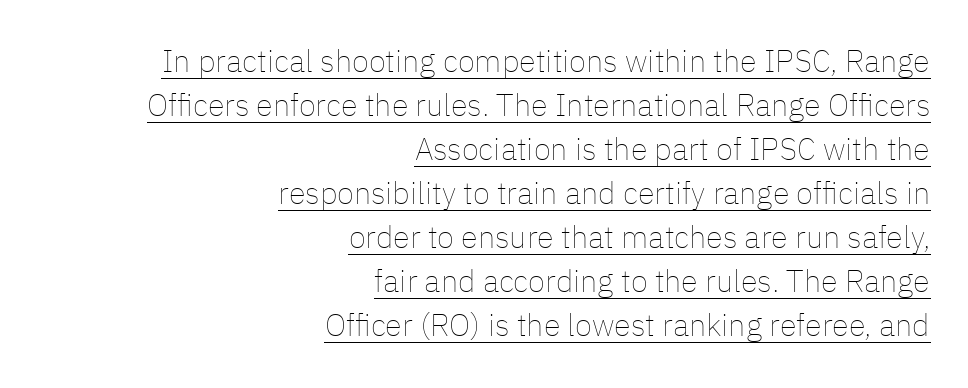
Horizontally, the lines are justified to the trailing edge only. This sample carries an underscore along the baseline area. The lettering stays uniformly vertical, giving the passage a roman look. Nothing unusual about the tracking: characters are spaced as the font intends. Looks like regular typesetting: each glyph gets only the width it needs.
